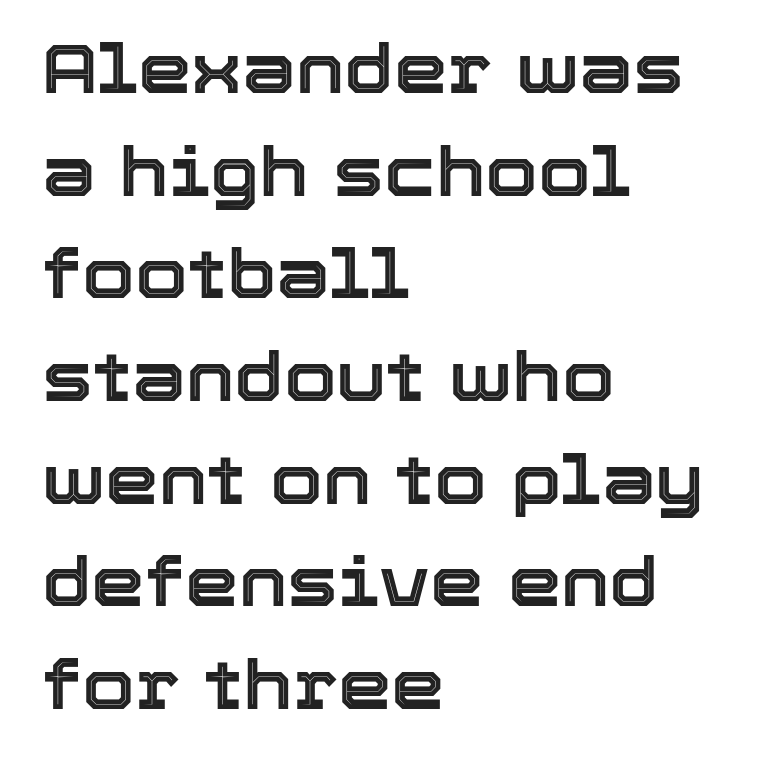
Q: Is the text italic (slanted)? A: No, it is upright.
Q: Is the text underlined? A: No.
Q: How is the paragraph aligned? A: Left-aligned.
Q: Is the spacing between letters normal or unusually wide? A: Normal.
Q: Is the spacing between lines tight, normal or loose? A: Normal.
Q: Width (condensed, normal, or wide)? A: Normal.
Q: x-height? A: Medium.
Q: Monospaced? A: No.
